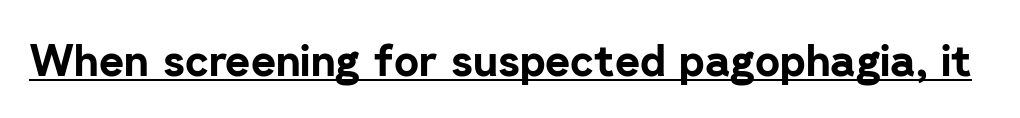
The line texture is even and compact thanks to regular tracking. Each letter's strokes conclude bluntly, with no projecting serifs. Ordinary non-slanted type is in use. Stroke thickness is high; the sample reads as a true bold. The passage shown is typed in a proportional face where columns would drift.
